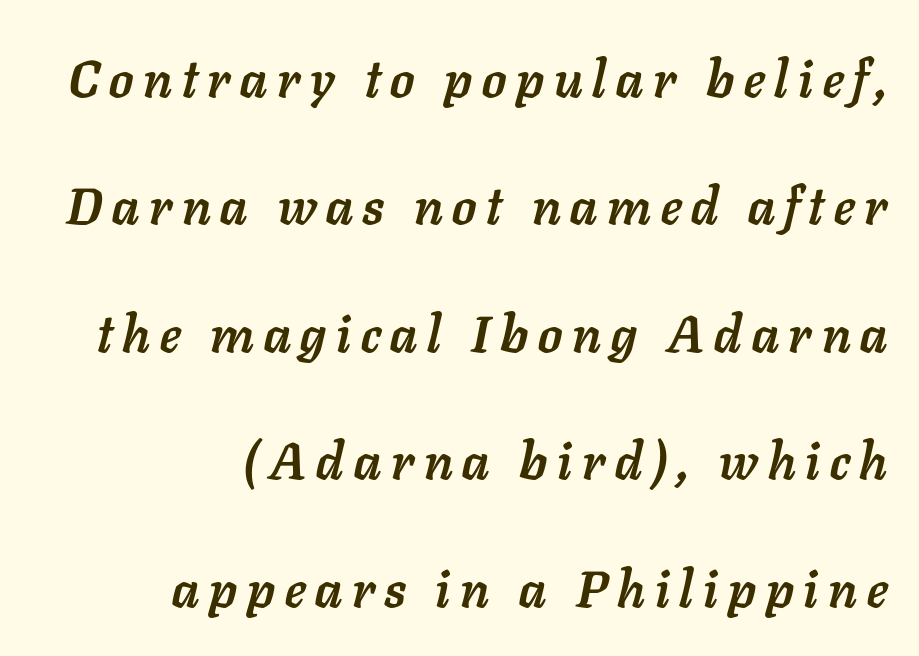
The image shows 52 px semibold type, italic (leaning right); set right-aligned, loose line spacing (2.45x), not underlined; low stroke contrast and a medium x-height.
